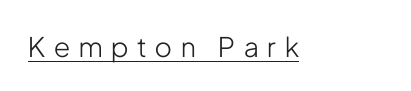
{"italic": "no", "bold": "no", "underline": "yes", "letter_spacing": "wide", "letter_spacing_em": 0.33, "glyph_px": 27}
